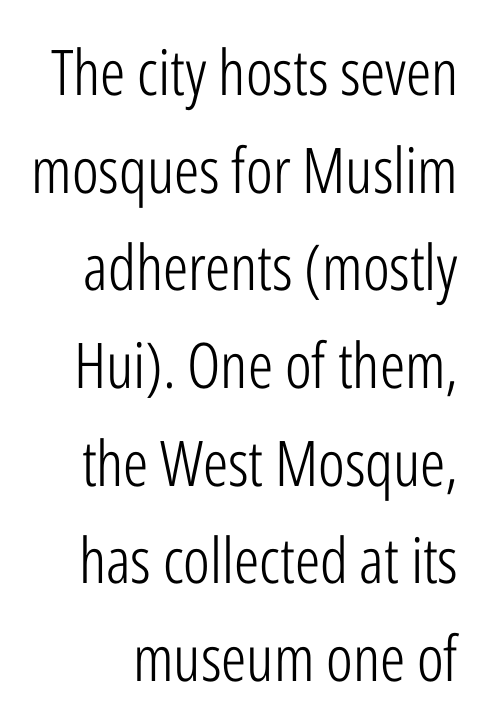
Q: Is the text bold? A: No.
Q: Is the text italic (slanted)? A: No, it is upright.
Q: Is the typeface a serif or a sans-serif typeface? A: Sans-serif.
Q: Is the text underlined? A: No.
Q: Is the spacing between letters normal or unusually wide? A: Normal.
Q: Is the spacing between lines tight, normal or loose? A: Normal.
Q: Width (condensed, normal, or wide)? A: Condensed.
Q: Stroke contrast? A: Low.
Q: x-height? A: Medium.
Q: Monospaced? A: No.
